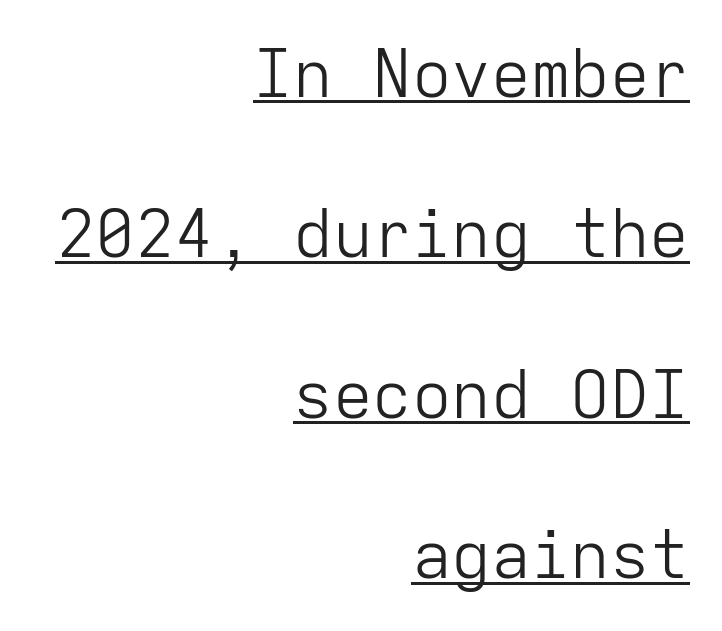
{"serif": "no", "italic": "no", "bold": "no", "weight": "light", "width": "normal", "stroke_contrast": "low", "x_height": "medium", "monospaced": "yes", "underline": "yes", "align": "right", "line_spacing": "loose", "line_spacing_ratio": 2.43, "letter_spacing": "normal", "letter_spacing_em": 0.0, "glyph_px": 66}
